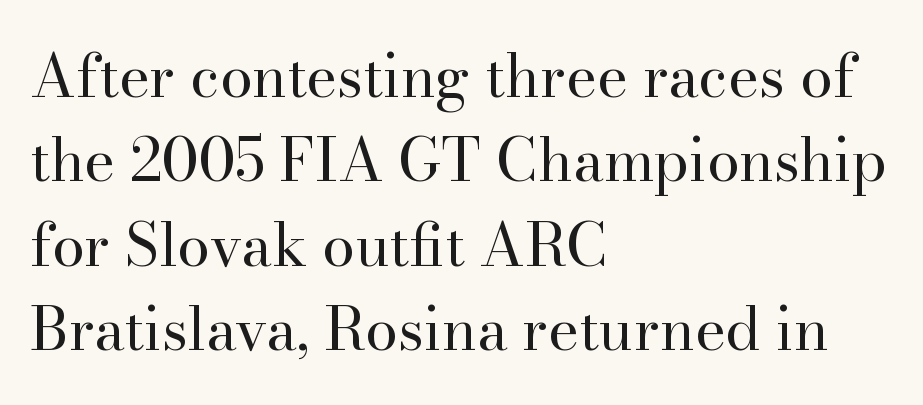
The image shows 59 px regular-weight serif type, upright; set left-aligned, normal line spacing (1.43x), normal letter spacing, not underlined; high stroke contrast and a small x-height.
